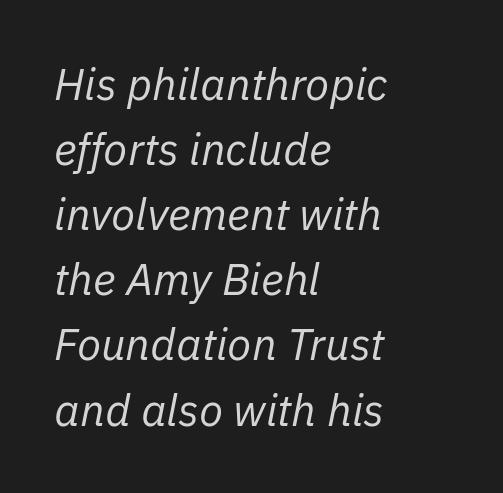
Q: Is the text bold? A: No.
Q: Is the text italic (slanted)? A: Yes, it leans right by about 11 degrees.
Q: Is the text underlined? A: No.
Q: How is the paragraph aligned? A: Left-aligned.
Q: Is the spacing between letters normal or unusually wide? A: Normal.
Q: Is the spacing between lines tight, normal or loose? A: Normal.
Q: Width (condensed, normal, or wide)? A: Normal.
Q: Stroke contrast? A: Low.
Q: x-height? A: Medium.
Q: Monospaced? A: No.
